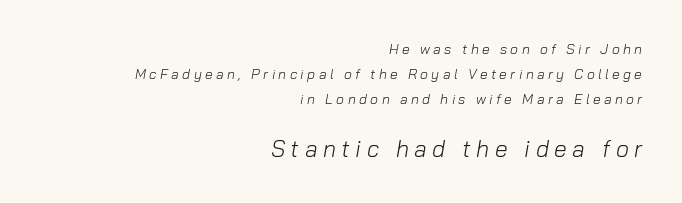
Descenders are the only things crossing below the line. The face used here has a pronounced slope to its letters. Compare the two chunks: the lower has the greater cap height. One-word summary of the alignment: right.
